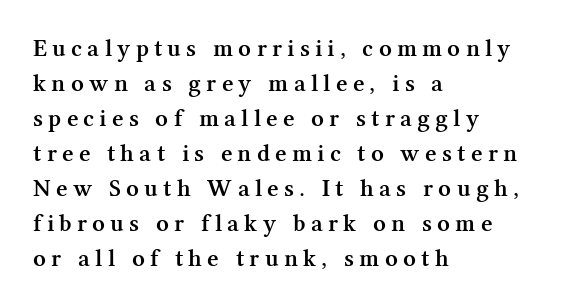
{"italic": "no", "bold": "semi", "underline": "no", "align": "left", "line_spacing": "normal", "line_spacing_ratio": 1.4, "letter_spacing": "wide", "letter_spacing_em": 0.21, "glyph_px": 25}
